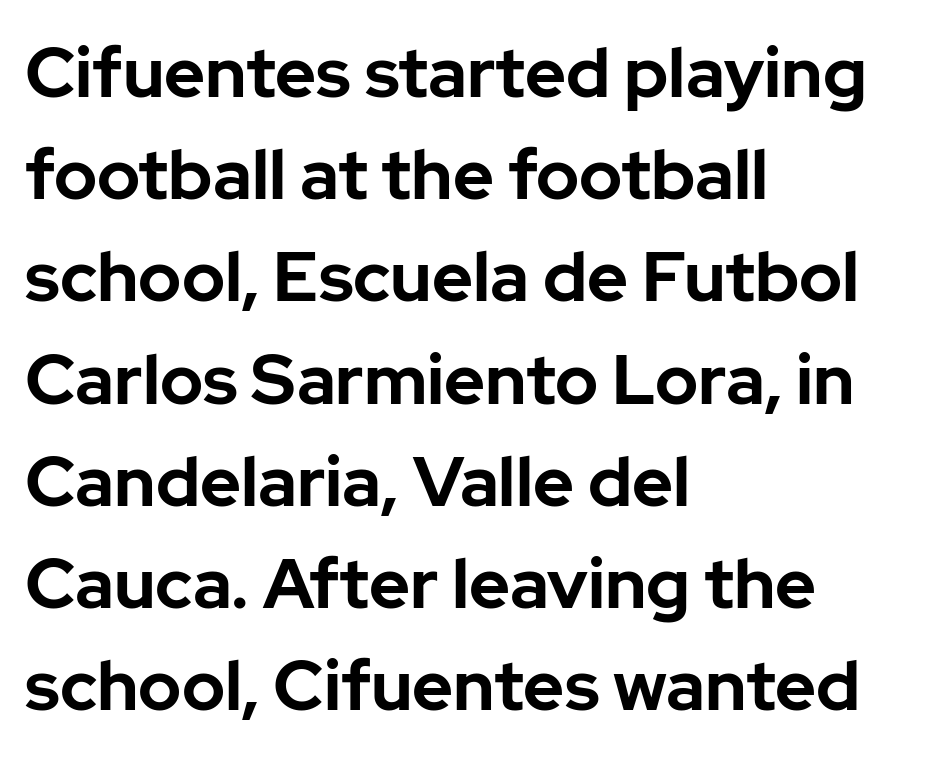
{"serif": "no", "italic": "no", "bold": "yes", "weight": "bold", "width": "normal", "stroke_contrast": "low", "x_height": "medium", "monospaced": "no", "underline": "no", "align": "left", "line_spacing": "normal", "line_spacing_ratio": 1.46, "letter_spacing": "normal", "letter_spacing_em": 0.0, "glyph_px": 70}
